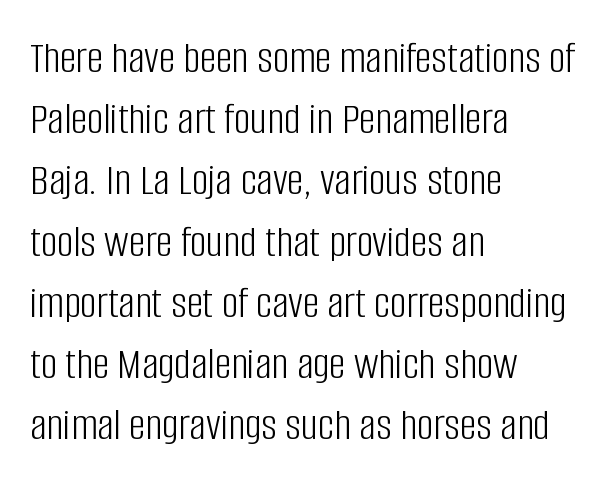
The rendering keeps characters at their native spacing. Caption: multi-line text, flush left, ragged right. Upright lettering throughout. Does the leading feel generous? No, just average. Stroke mass is kept to a normal reading level or below. Here the designer chose a conventional face with non-uniform glyph widths.
